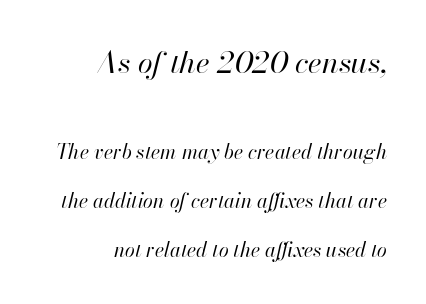
{"italic": "yes", "lean": "right", "slant_degrees": 13, "bold": "no", "weight": "regular", "width": "normal", "stroke_contrast": "high", "x_height": "small", "monospaced": "no", "underline": "no", "align": "right", "line_spacing": "loose", "line_spacing_ratio": 2.44, "letter_spacing": "normal", "letter_spacing_em": 0.0, "larger_block": "first", "size_ratio": 1.5, "glyph_px": 30}
